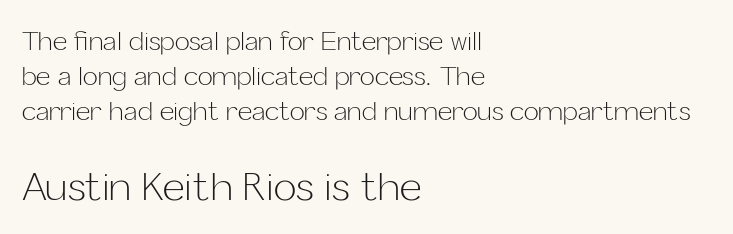
{"serif": "no", "italic": "no", "bold": "no", "weight": "light", "width": "normal", "stroke_contrast": "low", "x_height": "medium", "monospaced": "no", "underline": "no", "align": "left", "line_spacing": "normal", "line_spacing_ratio": 1.4, "letter_spacing": "normal", "letter_spacing_em": 0.0, "larger_block": "second", "size_ratio": 1.52, "glyph_px": 38}
